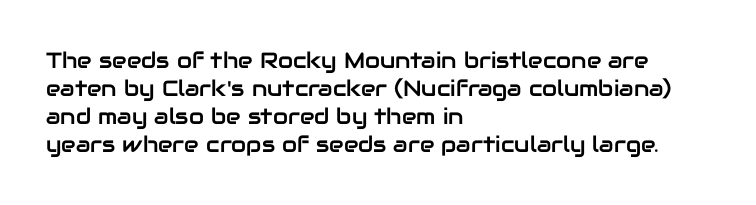
Q: Is the text italic (slanted)? A: No, it is upright.
Q: Is the text underlined? A: No.
Q: How is the paragraph aligned? A: Left-aligned.
Q: Is the spacing between letters normal or unusually wide? A: Normal.
Q: Is the spacing between lines tight, normal or loose? A: Normal.
